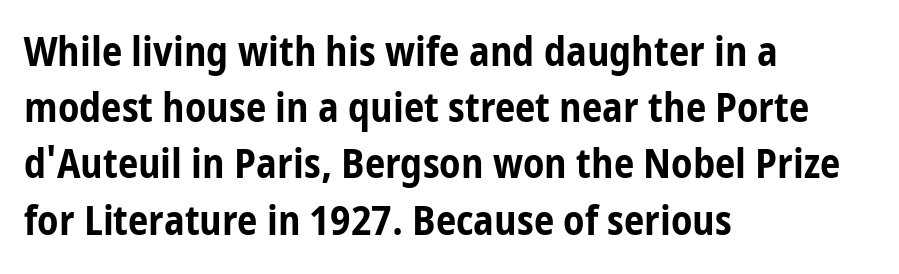
The image shows 41 px bold, condensed sans-serif type, upright; set left-aligned, normal line spacing (1.37x), normal letter spacing, not underlined; low stroke contrast and a medium x-height.
